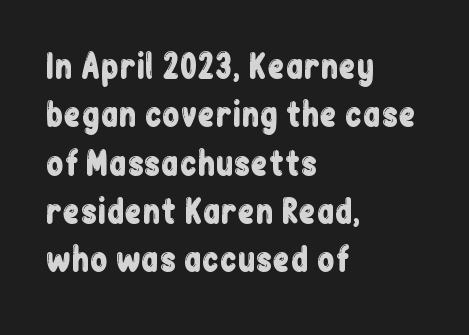
{"serif": "no", "italic": "no", "width": "condensed", "stroke_contrast": "low", "x_height": "medium", "monospaced": "no", "underline": "no", "align": "left", "line_spacing": "normal", "line_spacing_ratio": 1.51, "letter_spacing": "normal", "letter_spacing_em": 0.0, "glyph_px": 32}
